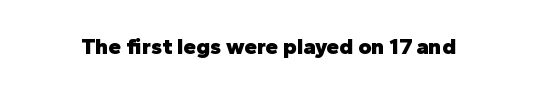
{"italic": "no", "bold": "yes", "underline": "no", "letter_spacing": "normal", "letter_spacing_em": 0.0, "glyph_px": 23}
